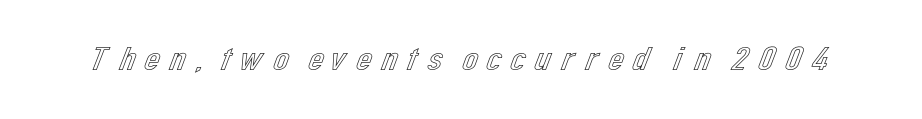
Q: Is the text italic (slanted)? A: Yes.
Q: Is the text underlined? A: No.
Q: Width (condensed, normal, or wide)? A: Normal.
Q: x-height? A: Medium.
Q: Monospaced? A: No.
